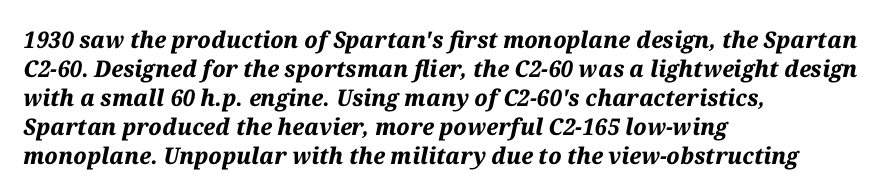
{"italic": "yes", "lean": "right", "slant_degrees": 12, "bold": "yes", "underline": "no", "align": "left", "line_spacing": "normal", "line_spacing_ratio": 1.26, "letter_spacing": "normal", "letter_spacing_em": 0.0, "glyph_px": 23}
